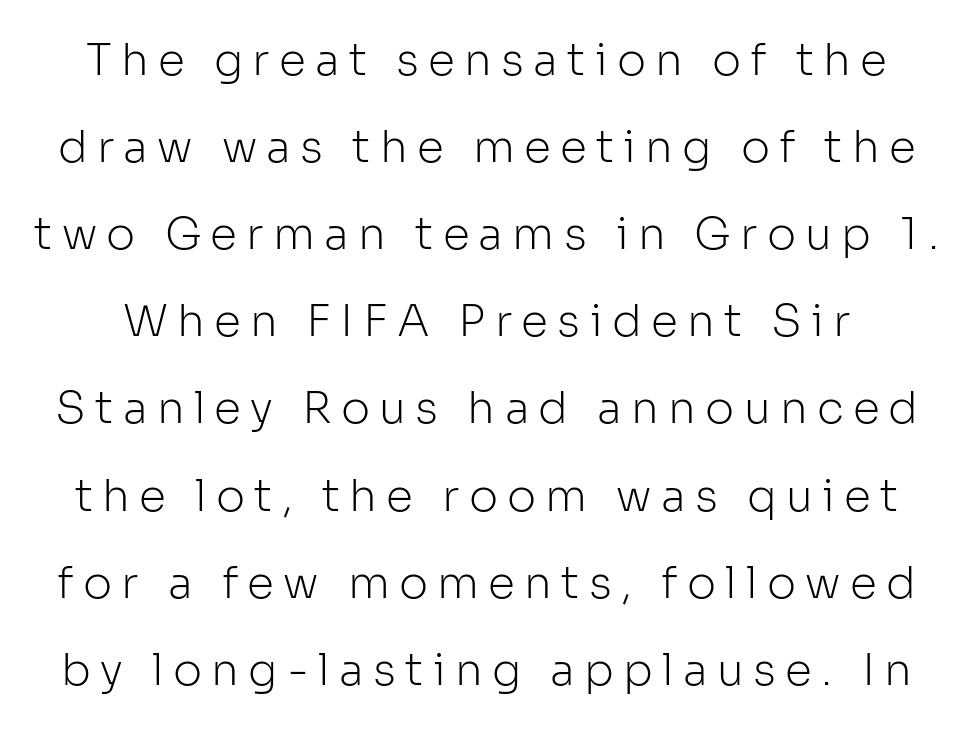
{"serif": "no", "italic": "no", "bold": "no", "weight": "light", "width": "normal", "stroke_contrast": "low", "x_height": "medium", "monospaced": "no", "underline": "no", "line_spacing": "loose", "line_spacing_ratio": 1.98, "letter_spacing": "wide", "letter_spacing_em": 0.21, "glyph_px": 44}
